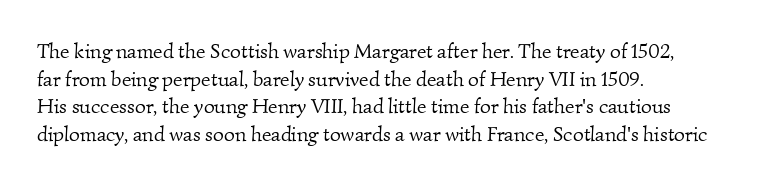
The image shows 21 px text type; set left-aligned, normal line spacing (1.31x), normal letter spacing, not underlined.
